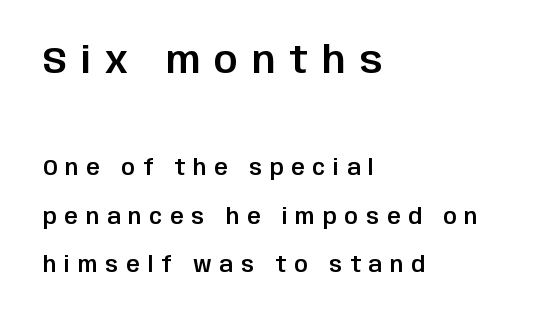
{"serif": "no", "italic": "no", "width": "normal", "stroke_contrast": "low", "x_height": "large", "monospaced": "no", "underline": "no", "align": "left", "line_spacing": "loose", "line_spacing_ratio": 2.31, "letter_spacing": "wide", "letter_spacing_em": 0.38, "larger_block": "first", "size_ratio": 1.76, "glyph_px": 37}
